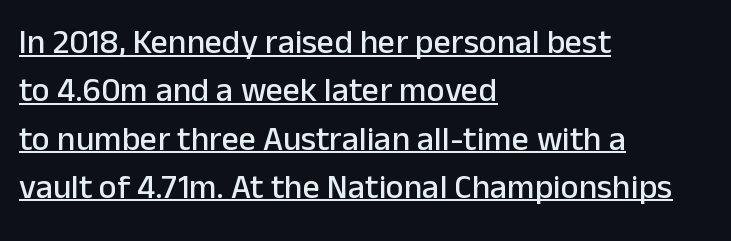
Q: Is the text italic (slanted)? A: No, it is upright.
Q: Is the typeface a serif or a sans-serif typeface? A: Sans-serif.
Q: Is the text underlined? A: Yes.
Q: How is the paragraph aligned? A: Left-aligned.
Q: Is the spacing between letters normal or unusually wide? A: Normal.
Q: Is the spacing between lines tight, normal or loose? A: Normal.
Q: Width (condensed, normal, or wide)? A: Normal.
Q: Stroke contrast? A: Low.
Q: x-height? A: Medium.
Q: Monospaced? A: No.
